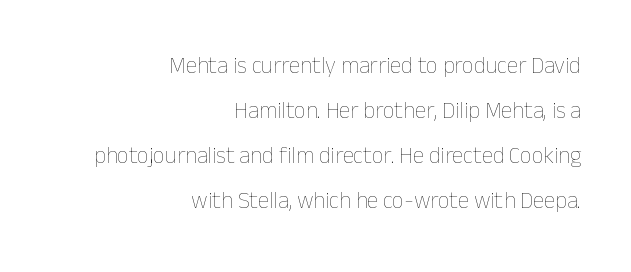
The image shows 23 px text type, upright; set right-aligned, loose line spacing (1.96x), normal letter spacing, not underlined.
